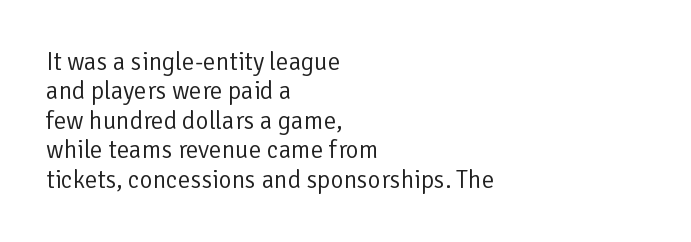
The image shows 25 px text type, upright; set left-aligned, line spacing 1.18x, normal letter spacing, not underlined.
